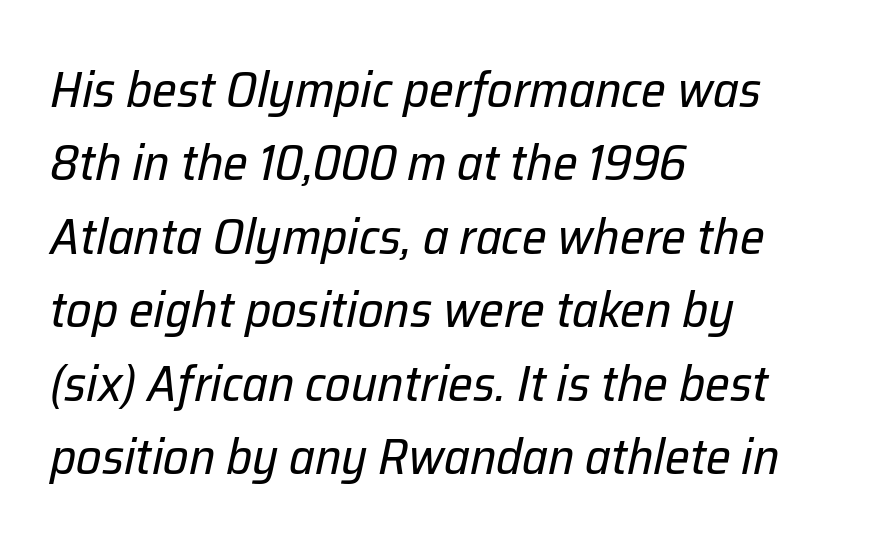
The lettering tilts uniformly, giving the passage an italic look. Is the letter spacing exaggerated? No — it looks like the ordinary default. The baseline area is clear. A student would call this left alignment; a typographer would say flush left, rag right. Bold? No — there's no thickening of the strokes. The passage shown is typed in a proportional face where columns would drift.
